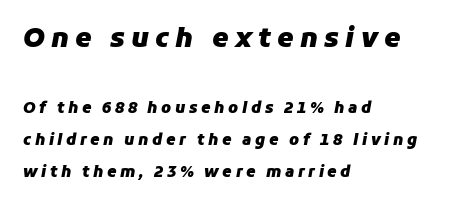
Q: Is the text bold? A: Yes.
Q: Is the text italic (slanted)? A: Yes, it leans right by about 11 degrees.
Q: Is the text underlined? A: No.
Q: How is the paragraph aligned? A: Left-aligned.
Q: Is the spacing between letters normal or unusually wide? A: Unusually wide.
Q: Is the spacing between lines tight, normal or loose? A: Loose.
Q: Which block of text is set in a larger size, the first (top) or the second (bottom)? A: The first (top) one.
